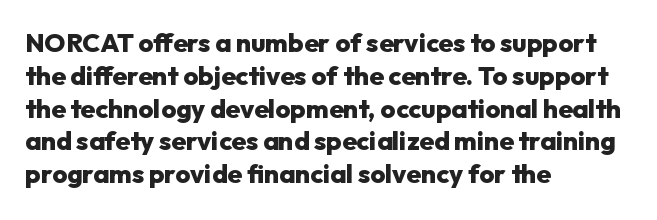
Reading down the column, the eye jumps a familiar distance to each next line. The passage shown is not underscored anywhere. Its strokes are broad and dark, the hallmark of bold type. Quick note: not italic, upright. Observe the ordinary spacing: letters are neighbours, not strangers. Line beginnings align vertically; line endings do not.
